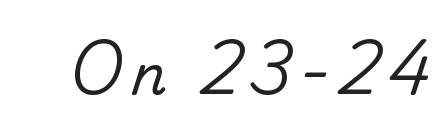
Unmarked baselines from the first word to the last. Each letter keeps its own natural width here, so spacing adapts to shape. In terms of letterform style, serifs are clearly present. The weight tops out at a normal text grade.
